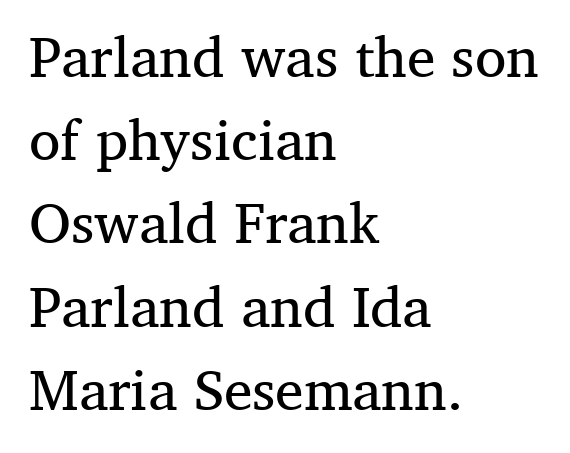
The image shows 57 px regular-weight serif type, upright; set left-aligned, normal line spacing (1.46x), normal letter spacing, not underlined; medium stroke contrast and a medium x-height.
